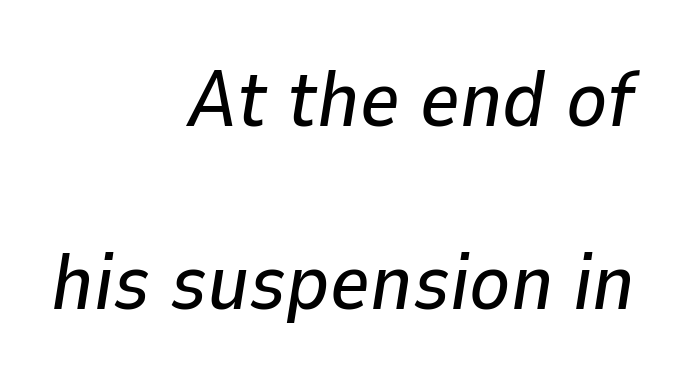
{"italic": "yes", "lean": "right", "slant_degrees": 9, "width": "normal", "stroke_contrast": "low", "x_height": "medium", "monospaced": "no", "underline": "no", "align": "right", "line_spacing": "loose", "line_spacing_ratio": 2.34, "letter_spacing": "normal", "letter_spacing_em": 0.0, "glyph_px": 78}
